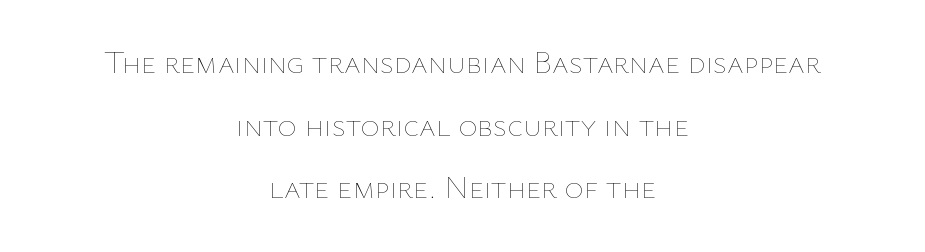
{"italic": "no", "bold": "no", "weight": "thin", "width": "normal", "stroke_contrast": "low", "x_height": "medium", "monospaced": "no", "underline": "no", "align": "center", "line_spacing": "loose", "line_spacing_ratio": 1.96, "letter_spacing": "normal", "letter_spacing_em": 0.0, "glyph_px": 32}
